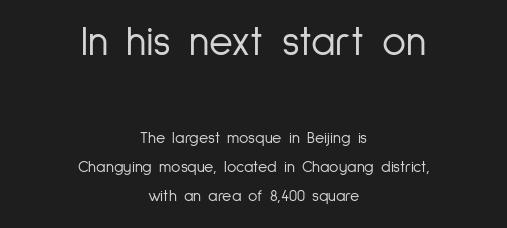
Q: Is the text bold? A: No.
Q: Is the text italic (slanted)? A: No, it is upright.
Q: Is the typeface a serif or a sans-serif typeface? A: Sans-serif.
Q: Is the text underlined? A: No.
Q: How is the paragraph aligned? A: Centered.
Q: Is the spacing between letters normal or unusually wide? A: Normal.
Q: Which block of text is set in a larger size, the first (top) or the second (bottom)? A: The first (top) one.
Q: Width (condensed, normal, or wide)? A: Condensed.
Q: Stroke contrast? A: Low.
Q: x-height? A: Medium.
Q: Monospaced? A: No.
